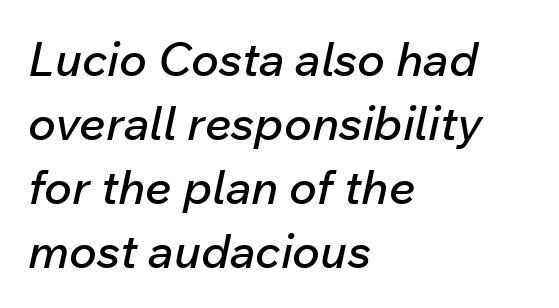
{"italic": "yes", "lean": "right", "slant_degrees": 12, "width": "normal", "stroke_contrast": "low", "x_height": "medium", "monospaced": "no", "underline": "no", "align": "left", "line_spacing": "normal", "line_spacing_ratio": 1.36, "letter_spacing": "normal", "letter_spacing_em": 0.0, "glyph_px": 47}
